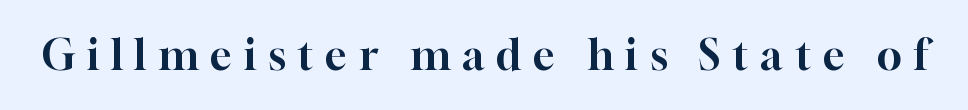
{"serif": "yes", "italic": "no", "width": "normal", "stroke_contrast": "high", "x_height": "medium", "monospaced": "no", "underline": "no", "letter_spacing": "wide", "letter_spacing_em": 0.29, "glyph_px": 41}
